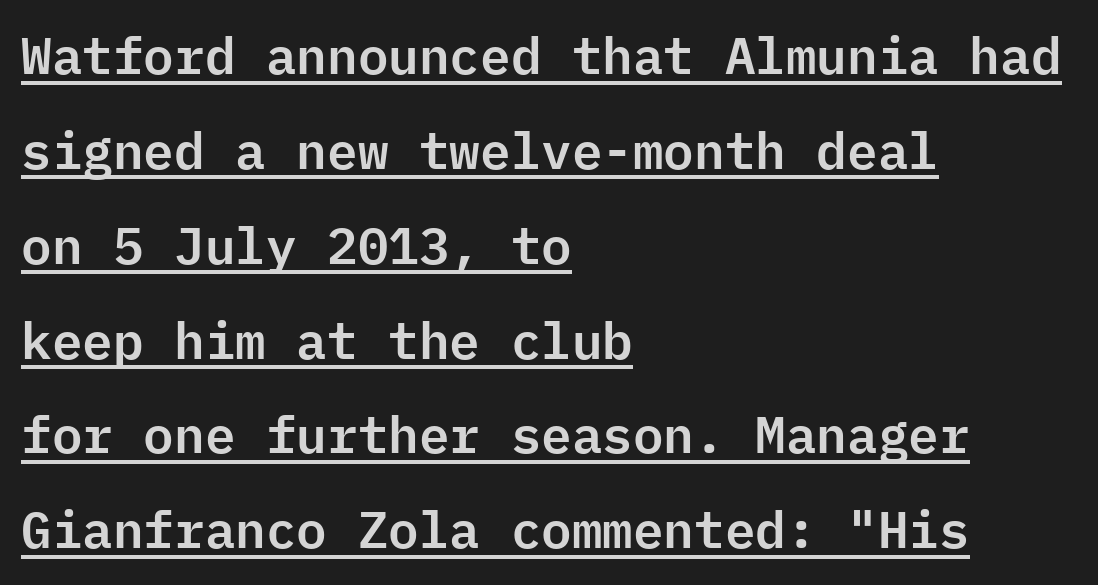
Q: Is the text italic (slanted)? A: No, it is upright.
Q: Is the typeface a serif or a sans-serif typeface? A: Sans-serif.
Q: Is the text underlined? A: Yes.
Q: How is the paragraph aligned? A: Left-aligned.
Q: Is the spacing between letters normal or unusually wide? A: Normal.
Q: Width (condensed, normal, or wide)? A: Normal.
Q: Stroke contrast? A: Low.
Q: x-height? A: Medium.
Q: Monospaced? A: Yes.
